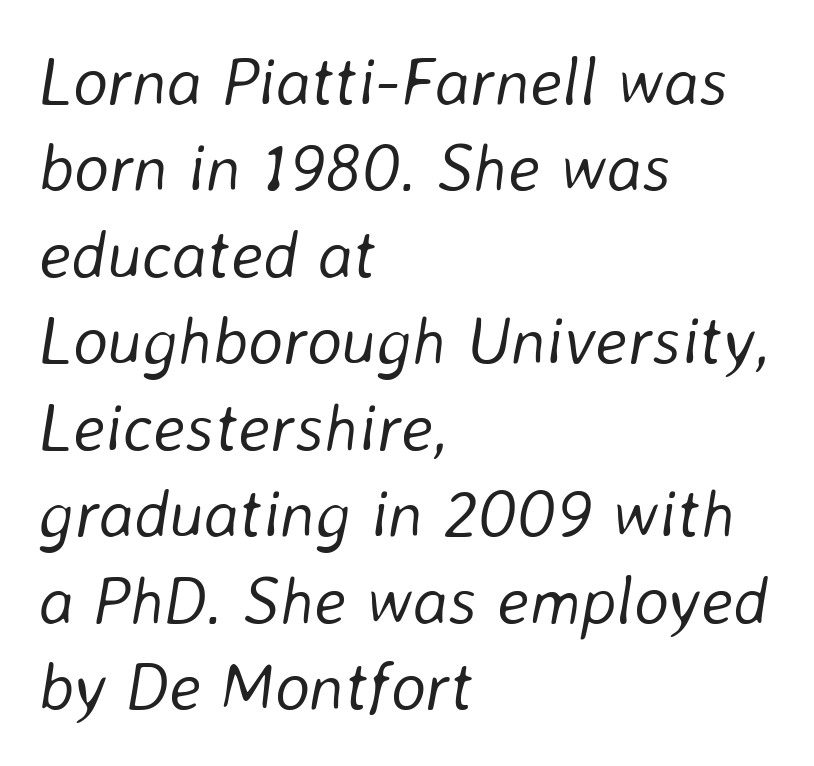
The image shows 67 px light type, italic (leaning right); set left-aligned, normal line spacing (1.29x), normal letter spacing, not underlined; low stroke contrast and a medium x-height.
